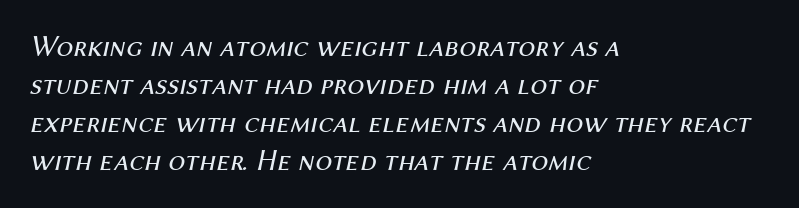
Q: Is the text bold? A: No.
Q: Is the text italic (slanted)? A: Yes, it leans right by about 12 degrees.
Q: Is the text underlined? A: No.
Q: How is the paragraph aligned? A: Left-aligned.
Q: Is the spacing between letters normal or unusually wide? A: Normal.
Q: Is the spacing between lines tight, normal or loose? A: Normal.
Q: Width (condensed, normal, or wide)? A: Normal.
Q: Stroke contrast? A: Medium.
Q: x-height? A: Medium.
Q: Monospaced? A: No.
